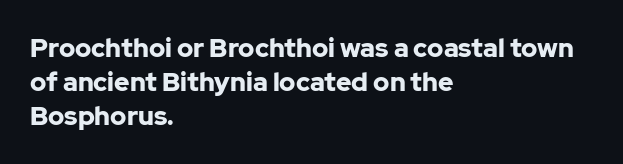
The image shows 26 px bold type, upright; set left-aligned, normal line spacing (1.31x), normal letter spacing, not underlined.
